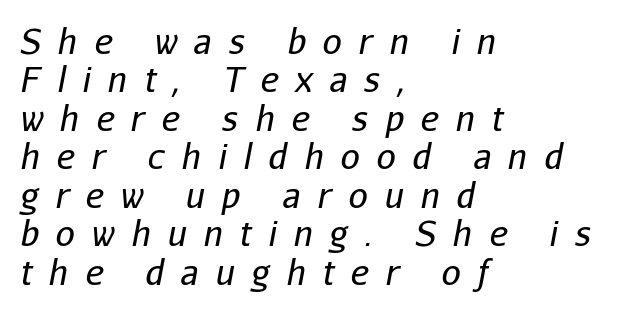
The line texture is sparse and dotted thanks to wide tracking. Weight: in the light-to-regular range. Does the lettering tilt? It does — this is italic. Think of a printed novel: that variable character pitch is what you see here.
